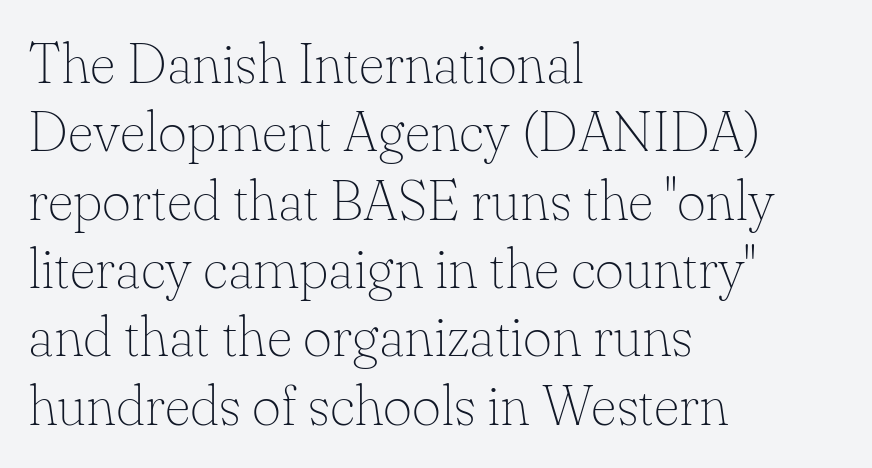
You could not count columns in this text — the font is proportionally spaced. Glance below the letters and you will spot only blank space. Ink coverage per letter is moderate at most. No extra tracking has been applied to these lines. The lettering holds an erect, upright posture throughout.
